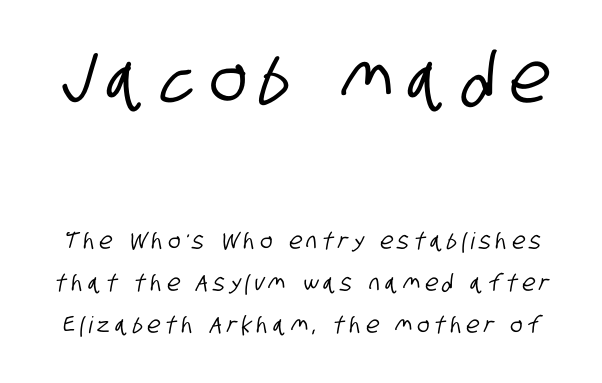
Q: Is the typeface a serif or a sans-serif typeface? A: Sans-serif.
Q: Is the text underlined? A: No.
Q: Is the spacing between letters normal or unusually wide? A: Unusually wide.
Q: Which block of text is set in a larger size, the first (top) or the second (bottom)? A: The first (top) one.
Q: Width (condensed, normal, or wide)? A: Condensed.
Q: Stroke contrast? A: Low.
Q: x-height? A: Large.
Q: Monospaced? A: No.
